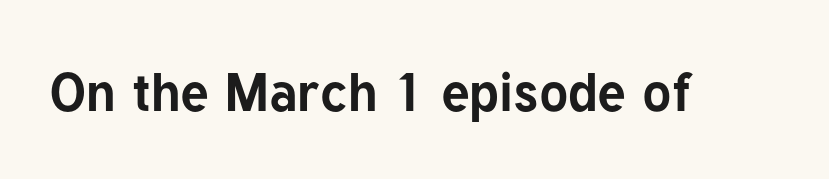
{"serif": "no", "italic": "no", "bold": "yes", "weight": "bold", "width": "normal", "stroke_contrast": "low", "x_height": "medium", "monospaced": "no", "underline": "no", "letter_spacing": "normal", "letter_spacing_em": 0.0, "glyph_px": 54}
